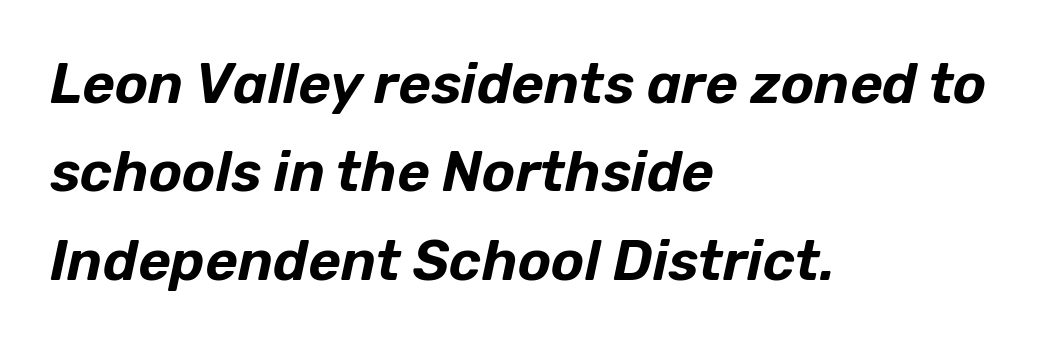
This sample uses an oblique cut, with every glyph tilted off the vertical. A typesetter would call this zero additional tracking. Vertically, the passage feels balanced, rows spaced as you'd expect. Only glyphs here, with clear space below each row. Is the block centered? No — it sits flush against the left margin. Here the designer chose a conventional face with non-uniform glyph widths.
